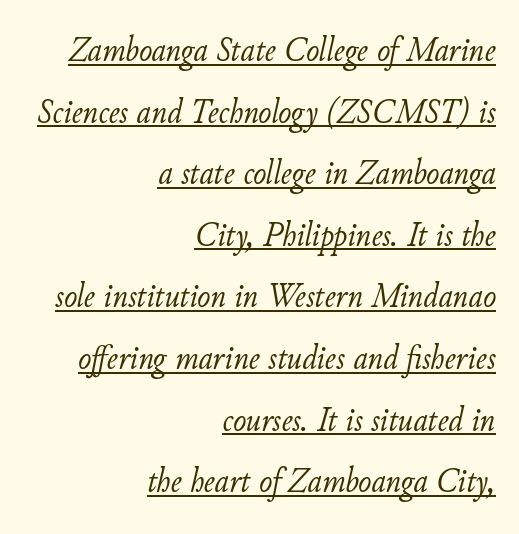
Q: Is the text bold? A: No.
Q: Is the text italic (slanted)? A: Yes, it leans right by about 11 degrees.
Q: Is the text underlined? A: Yes.
Q: How is the paragraph aligned? A: Right-aligned.
Q: Is the spacing between letters normal or unusually wide? A: Normal.
Q: Width (condensed, normal, or wide)? A: Normal.
Q: Stroke contrast? A: Low.
Q: x-height? A: Small.
Q: Monospaced? A: No.
